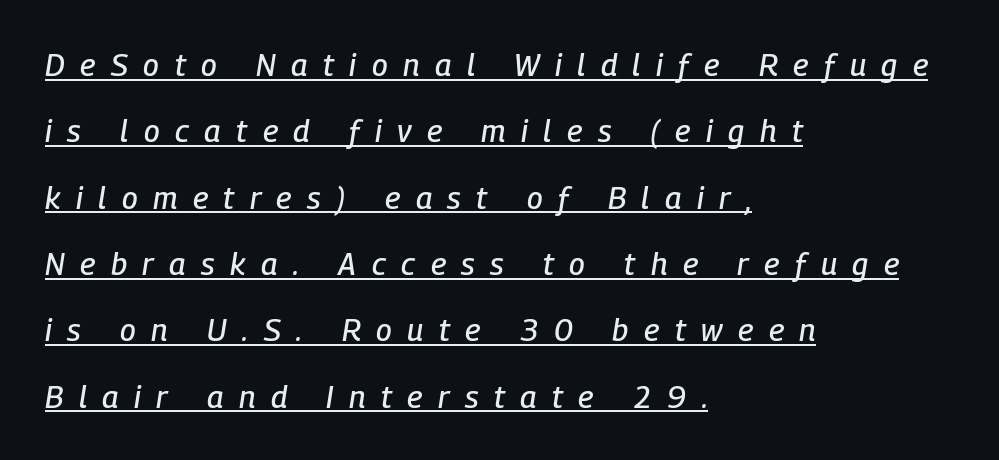
Students, observe the line beneath the letters — that is underlining. Think of a printed novel: that variable character pitch is what you see here. These lines are set flush left with a ragged right edge. The passage shown has open, widely tracked lettering throughout.
